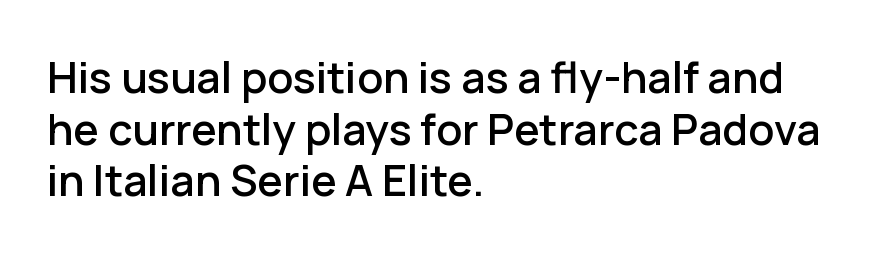
Q: Is the text italic (slanted)? A: No, it is upright.
Q: Is the typeface a serif or a sans-serif typeface? A: Sans-serif.
Q: Is the text underlined? A: No.
Q: How is the paragraph aligned? A: Left-aligned.
Q: Is the spacing between letters normal or unusually wide? A: Normal.
Q: Width (condensed, normal, or wide)? A: Normal.
Q: Stroke contrast? A: Low.
Q: x-height? A: Medium.
Q: Monospaced? A: No.
